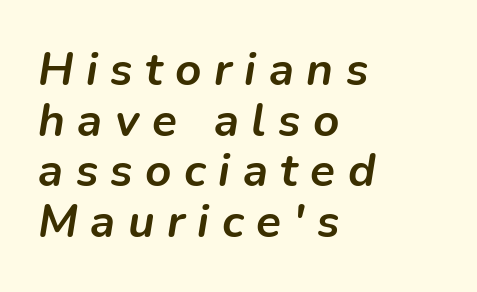
The image shows 46 px semibold type, italic (leaning right); set left-aligned, tight line spacing (1.1x), unusually wide letter spacing (+0.27 em), not underlined; low stroke contrast and a medium x-height.
